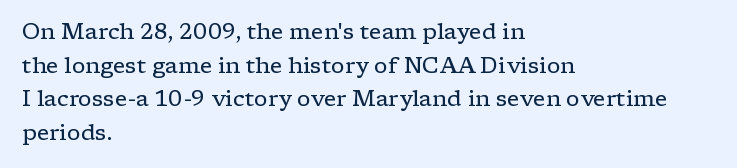
Q: Is the text bold? A: No.
Q: Is the text italic (slanted)? A: No, it is upright.
Q: Is the text underlined? A: No.
Q: How is the paragraph aligned? A: Left-aligned.
Q: Is the spacing between letters normal or unusually wide? A: Normal.
Q: Is the spacing between lines tight, normal or loose? A: Normal.
